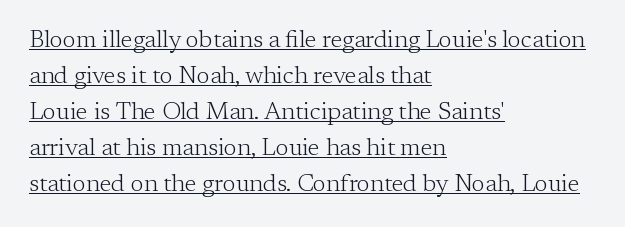
{"italic": "no", "bold": "no", "underline": "yes", "align": "left", "line_spacing": "normal", "line_spacing_ratio": 1.5, "letter_spacing": "normal", "letter_spacing_em": 0.0, "glyph_px": 24}
